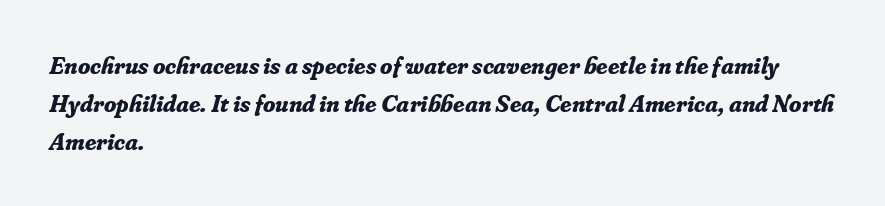
The image shows 25 px bold type, italic (leaning right); set left-aligned, normal line spacing (1.52x), normal letter spacing, not underlined.
